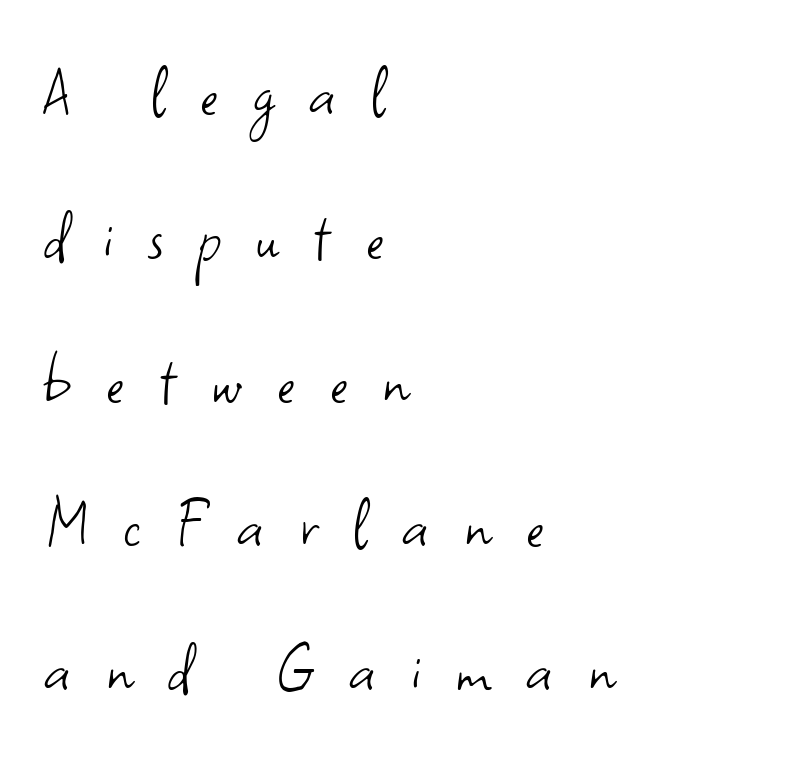
Q: Is the text bold? A: No.
Q: Is the text italic (slanted)? A: Yes.
Q: Is the typeface a serif or a sans-serif typeface? A: Sans-serif.
Q: Is the text underlined? A: No.
Q: How is the paragraph aligned? A: Left-aligned.
Q: Is the spacing between letters normal or unusually wide? A: Unusually wide.
Q: Is the spacing between lines tight, normal or loose? A: Loose.
Q: Width (condensed, normal, or wide)? A: Normal.
Q: Stroke contrast? A: Low.
Q: x-height? A: Small.
Q: Monospaced? A: No.
